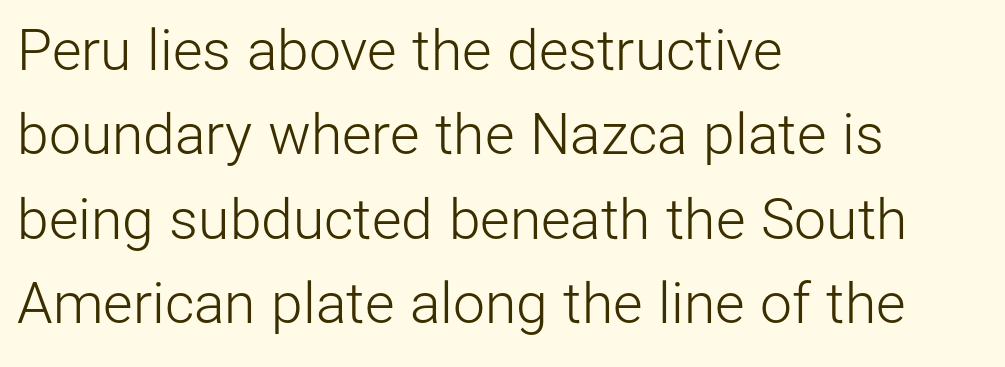
The image shows 57 px light sans-serif type, upright; set left-aligned, normal line spacing (1.48x), normal letter spacing, not underlined; low stroke contrast and a medium x-height.
